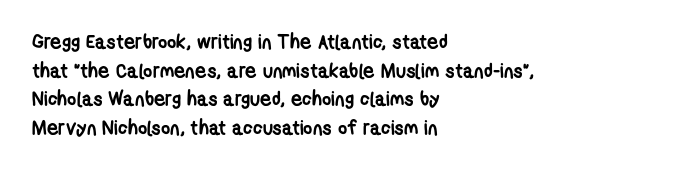
The image shows 20 px bold type; set left-aligned, normal line spacing (1.43x), normal letter spacing, not underlined.
